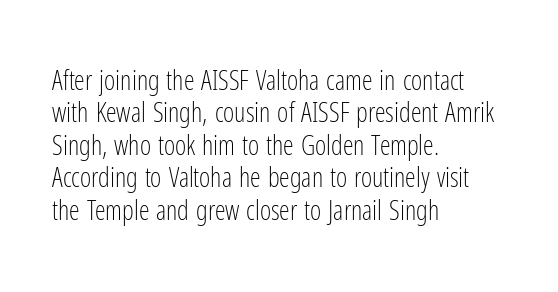
Q: Is the text bold? A: No.
Q: Is the text italic (slanted)? A: No, it is upright.
Q: Is the text underlined? A: No.
Q: How is the paragraph aligned? A: Left-aligned.
Q: Is the spacing between letters normal or unusually wide? A: Normal.
